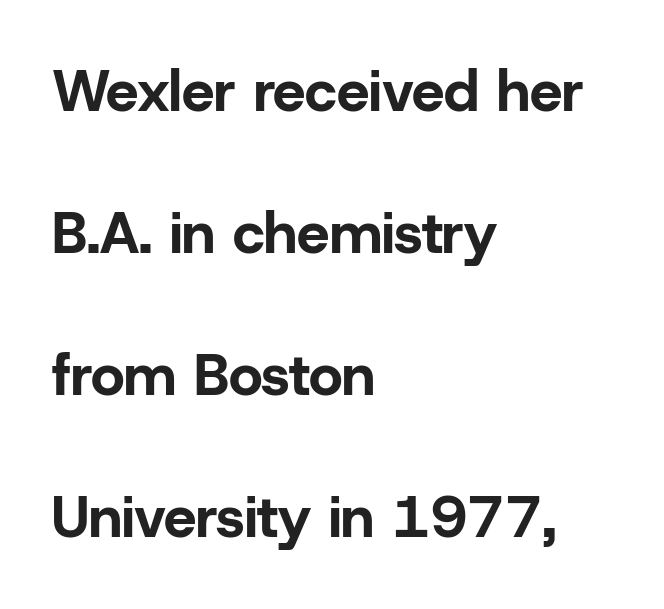
The image shows 58 px bold sans-serif type, upright; set left-aligned, loose line spacing (2.45x), normal letter spacing, not underlined; low stroke contrast and a medium x-height.
